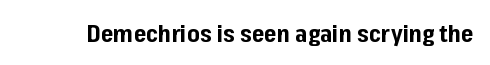
The image shows 24 px bold type, upright; set normal letter spacing, not underlined.
